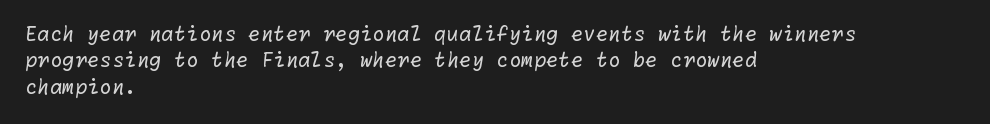
Is there much room between lines? A standard amount, neither cramped nor airy. Honestly, the letter spacing is just normal — you wouldn't notice it. The letters look calm and open, with moderate or lighter stems. Visually the block forms a straight wall on the left and a jagged coastline on the right. Any mark beneath the type? The region is blank.
